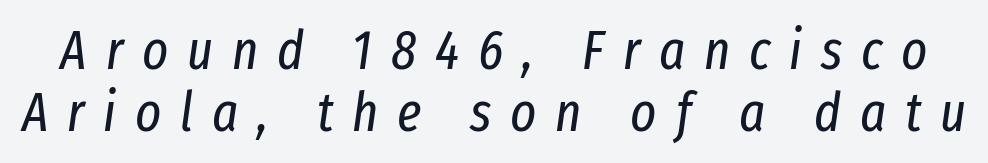
The image shows 55 px regular-weight, condensed type, italic (leaning right); set tight line spacing (1.12x), unusually wide letter spacing (+0.34 em), not underlined; low stroke contrast and a medium x-height.
